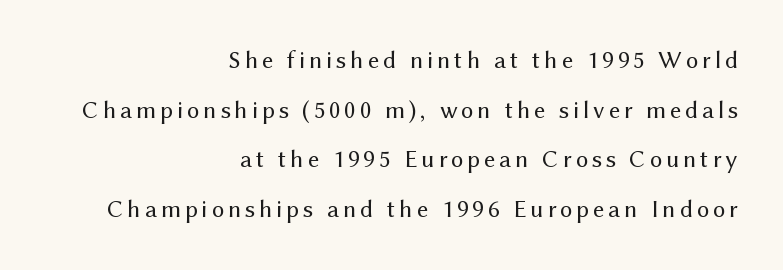
The image shows 25 px text type, upright; set right-aligned, loose line spacing (1.99x), not underlined.
